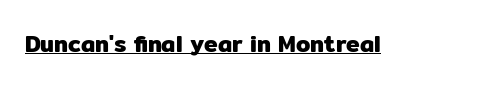
The image shows 23 px text type, upright; set normal letter spacing, underlined.
